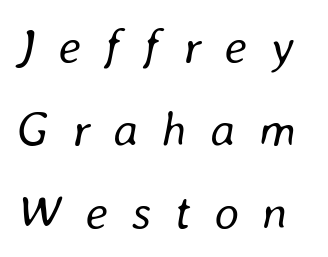
The image shows 49 px regular-weight type, italic (leaning right); set normal line spacing (1.69x), unusually wide letter spacing (+0.47 em), not underlined; low stroke contrast and a medium x-height.
